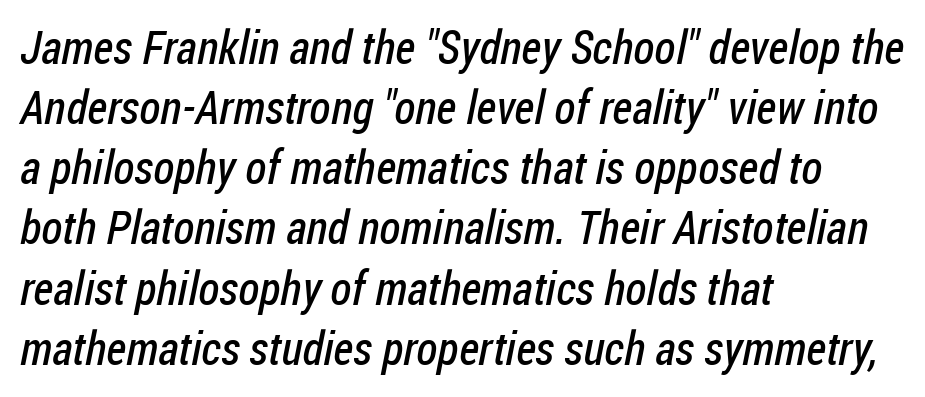
{"serif": "no", "bold": "no", "weight": "regular", "width": "condensed", "stroke_contrast": "low", "x_height": "medium", "monospaced": "no", "underline": "no", "align": "left", "line_spacing": "normal", "line_spacing_ratio": 1.28, "letter_spacing": "normal", "letter_spacing_em": 0.0, "glyph_px": 47}
